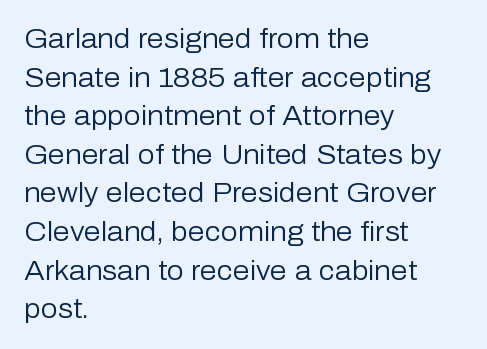
{"italic": "no", "bold": "no", "underline": "no", "align": "left", "line_spacing": "normal", "line_spacing_ratio": 1.43, "letter_spacing": "normal", "letter_spacing_em": 0.0, "glyph_px": 27}
